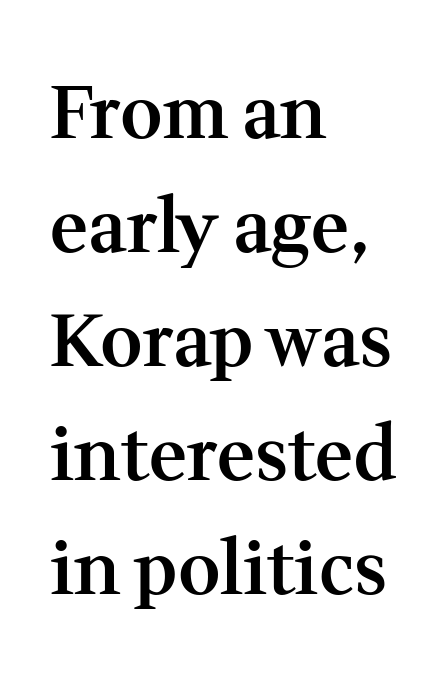
{"serif": "yes", "italic": "no", "bold": "semi", "weight": "semibold", "width": "normal", "stroke_contrast": "medium", "x_height": "medium", "monospaced": "no", "underline": "no", "align": "left", "line_spacing": "normal", "line_spacing_ratio": 1.56, "letter_spacing": "normal", "letter_spacing_em": 0.0, "glyph_px": 73}
